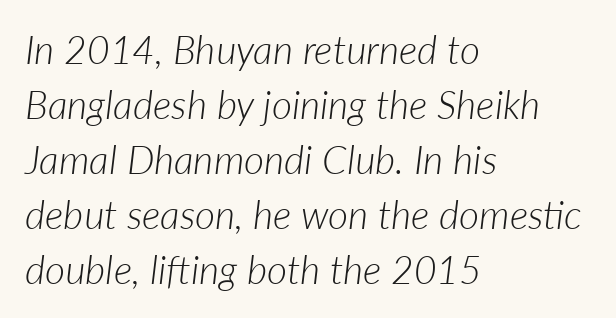
{"italic": "yes", "lean": "right", "slant_degrees": 7, "bold": "no", "weight": "light", "width": "normal", "stroke_contrast": "low", "x_height": "medium", "monospaced": "no", "underline": "no", "align": "left", "line_spacing": "normal", "line_spacing_ratio": 1.41, "letter_spacing": "normal", "letter_spacing_em": 0.0, "glyph_px": 39}
